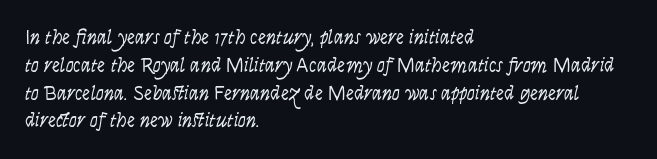
{"italic": "yes", "lean": "right", "slant_degrees": 9, "bold": "no", "underline": "no", "align": "left", "line_spacing": "normal", "line_spacing_ratio": 1.39, "letter_spacing": "normal", "letter_spacing_em": 0.0, "glyph_px": 20}
